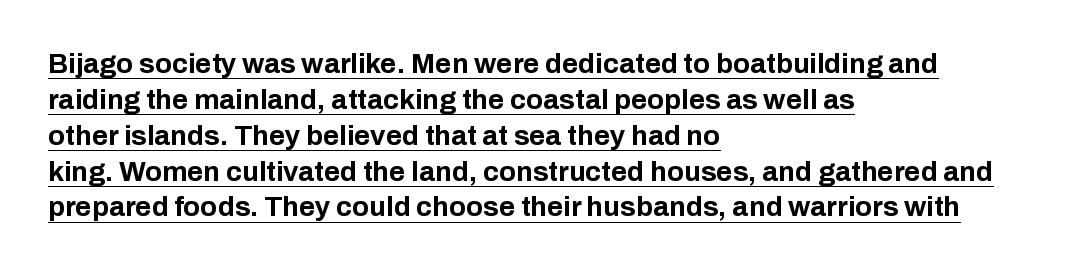
Q: Is the text bold? A: Yes.
Q: Is the text italic (slanted)? A: No, it is upright.
Q: Is the typeface a serif or a sans-serif typeface? A: Sans-serif.
Q: Is the text underlined? A: Yes.
Q: How is the paragraph aligned? A: Left-aligned.
Q: Is the spacing between letters normal or unusually wide? A: Normal.
Q: Is the spacing between lines tight, normal or loose? A: Normal.
Q: Width (condensed, normal, or wide)? A: Normal.
Q: Stroke contrast? A: Low.
Q: x-height? A: Medium.
Q: Monospaced? A: No.
